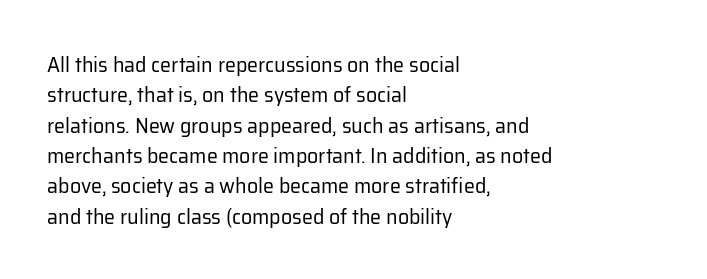
{"italic": "no", "bold": "no", "underline": "no", "align": "left", "line_spacing": "normal", "line_spacing_ratio": 1.38, "letter_spacing": "normal", "letter_spacing_em": 0.0, "glyph_px": 22}
